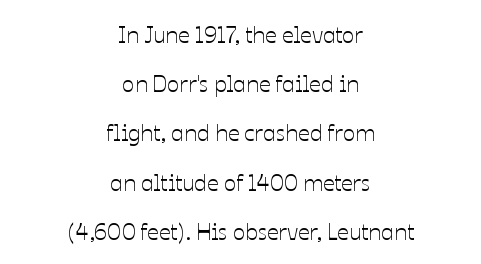
Q: Is the text italic (slanted)? A: No, it is upright.
Q: Is the text underlined? A: No.
Q: How is the paragraph aligned? A: Centered.
Q: Is the spacing between letters normal or unusually wide? A: Normal.
Q: Is the spacing between lines tight, normal or loose? A: Loose.
